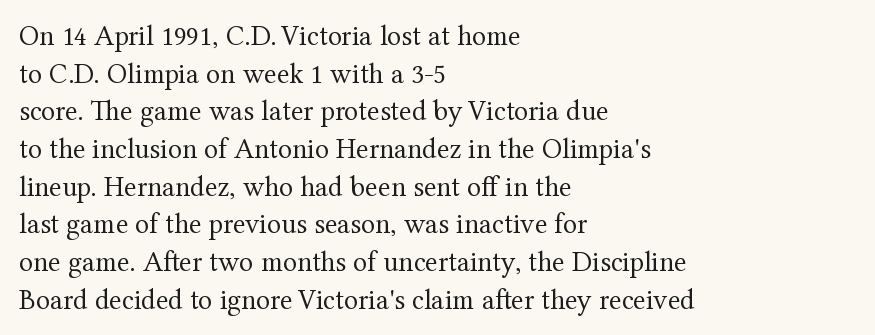
The image shows 29 px regular-weight serif type, upright; set left-aligned, normal line spacing (1.3x), normal letter spacing, not underlined; medium stroke contrast and a medium x-height.
